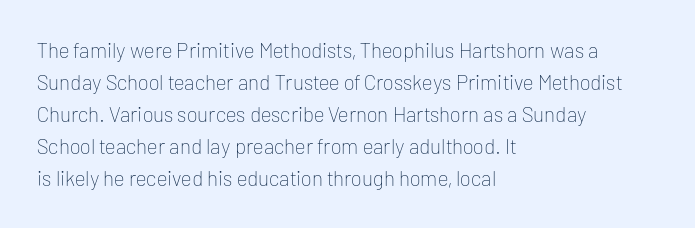
Q: Is the text bold? A: No.
Q: Is the text italic (slanted)? A: No, it is upright.
Q: Is the text underlined? A: No.
Q: How is the paragraph aligned? A: Left-aligned.
Q: Is the spacing between letters normal or unusually wide? A: Normal.
Q: Is the spacing between lines tight, normal or loose? A: Normal.
